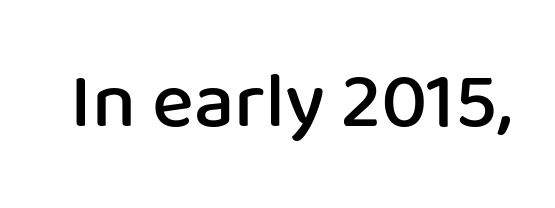
Q: Is the text bold? A: Semi-bold.
Q: Is the text italic (slanted)? A: No, it is upright.
Q: Is the typeface a serif or a sans-serif typeface? A: Sans-serif.
Q: Is the text underlined? A: No.
Q: Is the spacing between letters normal or unusually wide? A: Normal.
Q: Width (condensed, normal, or wide)? A: Normal.
Q: Stroke contrast? A: Low.
Q: x-height? A: Medium.
Q: Monospaced? A: No.
